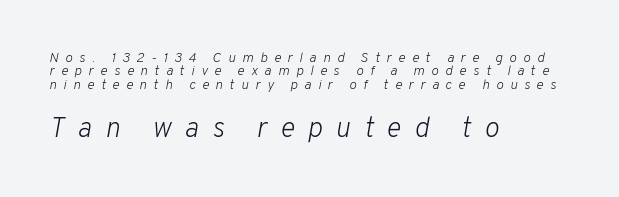
The image shows 28 px light type, italic (leaning right); set left-aligned, tight line spacing (0.96x), unusually wide letter spacing (+0.47 em), not underlined; the second (bottom) block is 2.0x larger; low stroke contrast and a medium x-height.
